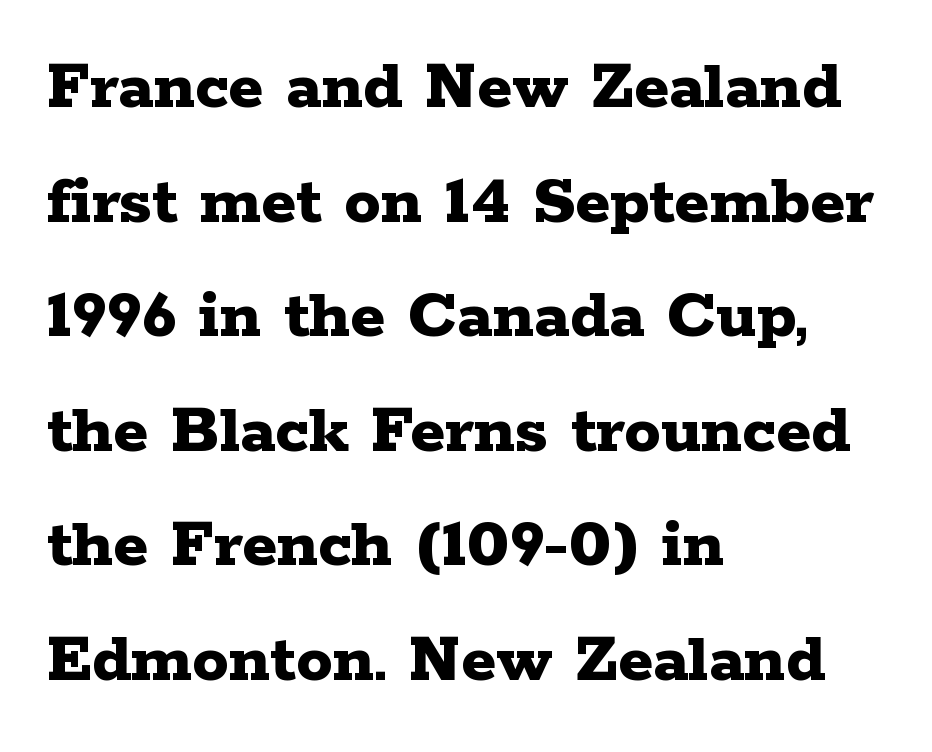
Q: Is the text bold? A: Yes.
Q: Is the text italic (slanted)? A: No, it is upright.
Q: Is the typeface a serif or a sans-serif typeface? A: Serif.
Q: Is the text underlined? A: No.
Q: How is the paragraph aligned? A: Left-aligned.
Q: Is the spacing between letters normal or unusually wide? A: Normal.
Q: Is the spacing between lines tight, normal or loose? A: Normal.
Q: Width (condensed, normal, or wide)? A: Wide.
Q: Stroke contrast? A: Low.
Q: x-height? A: Medium.
Q: Monospaced? A: No.
